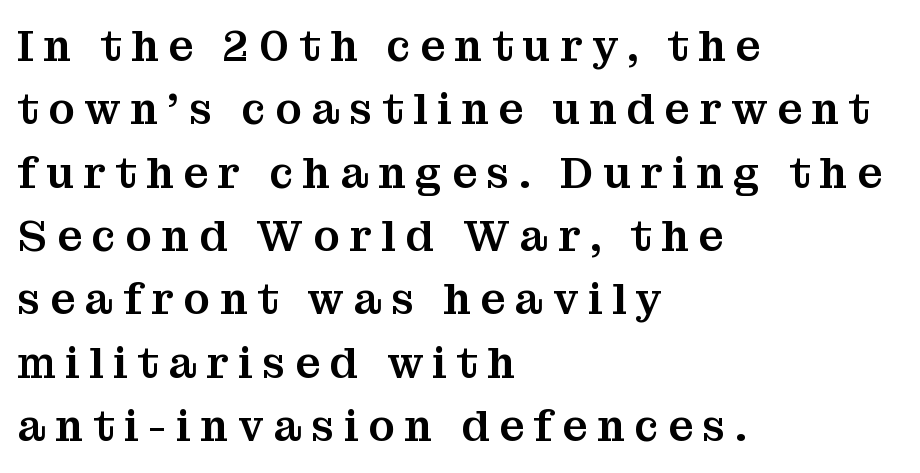
Q: Is the text italic (slanted)? A: No, it is upright.
Q: Is the typeface a serif or a sans-serif typeface? A: Serif.
Q: Is the text underlined? A: No.
Q: How is the paragraph aligned? A: Left-aligned.
Q: Is the spacing between letters normal or unusually wide? A: Unusually wide.
Q: Is the spacing between lines tight, normal or loose? A: Normal.
Q: Width (condensed, normal, or wide)? A: Normal.
Q: Stroke contrast? A: Medium.
Q: x-height? A: Medium.
Q: Monospaced? A: No.
